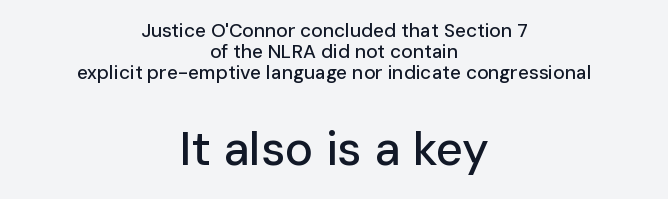
Q: Is the text italic (slanted)? A: No, it is upright.
Q: Is the typeface a serif or a sans-serif typeface? A: Sans-serif.
Q: Is the text underlined? A: No.
Q: How is the paragraph aligned? A: Centered.
Q: Is the spacing between letters normal or unusually wide? A: Normal.
Q: Is the spacing between lines tight, normal or loose? A: Tight.
Q: Which block of text is set in a larger size, the first (top) or the second (bottom)? A: The second (bottom) one.
Q: Width (condensed, normal, or wide)? A: Normal.
Q: Stroke contrast? A: Low.
Q: x-height? A: Medium.
Q: Monospaced? A: No.
